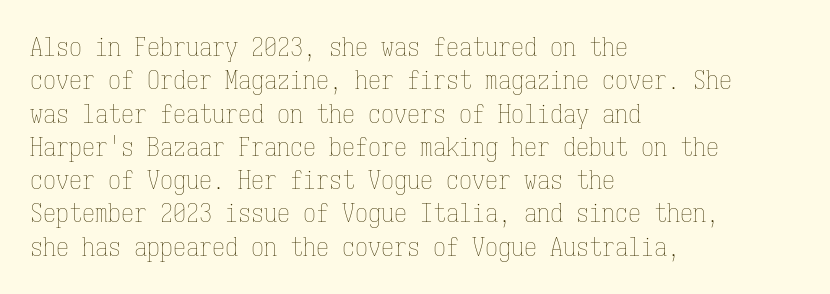
Q: Is the text bold? A: No.
Q: Is the text italic (slanted)? A: No, it is upright.
Q: Is the text underlined? A: No.
Q: How is the paragraph aligned? A: Left-aligned.
Q: Is the spacing between letters normal or unusually wide? A: Normal.
Q: Is the spacing between lines tight, normal or loose? A: Normal.
